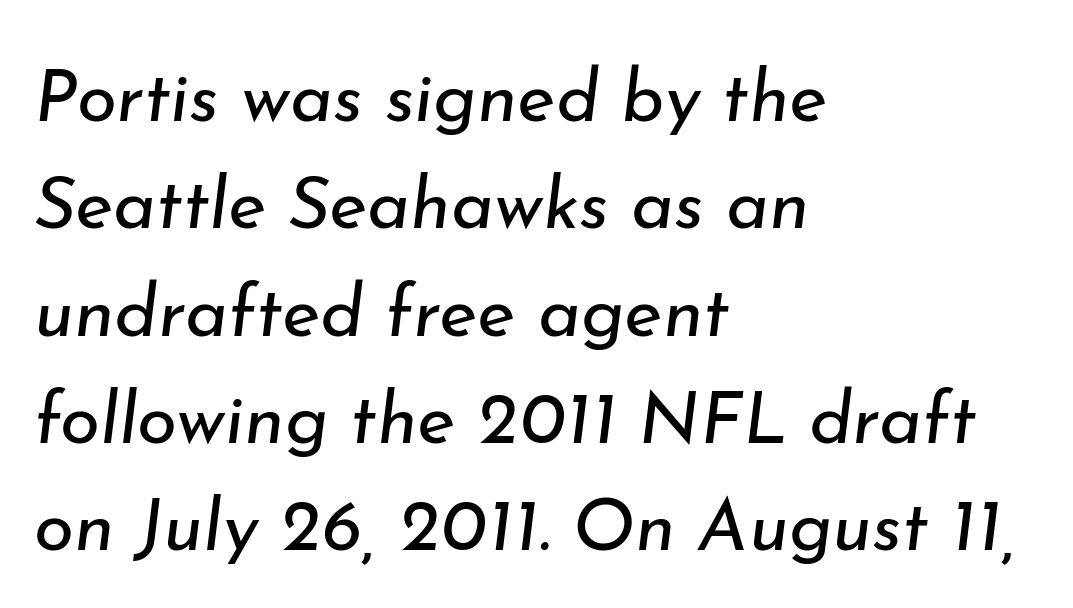
The image shows 73 px regular-weight type, italic (leaning right); set left-aligned, normal line spacing (1.47x), normal letter spacing, not underlined; low stroke contrast and a small x-height.
